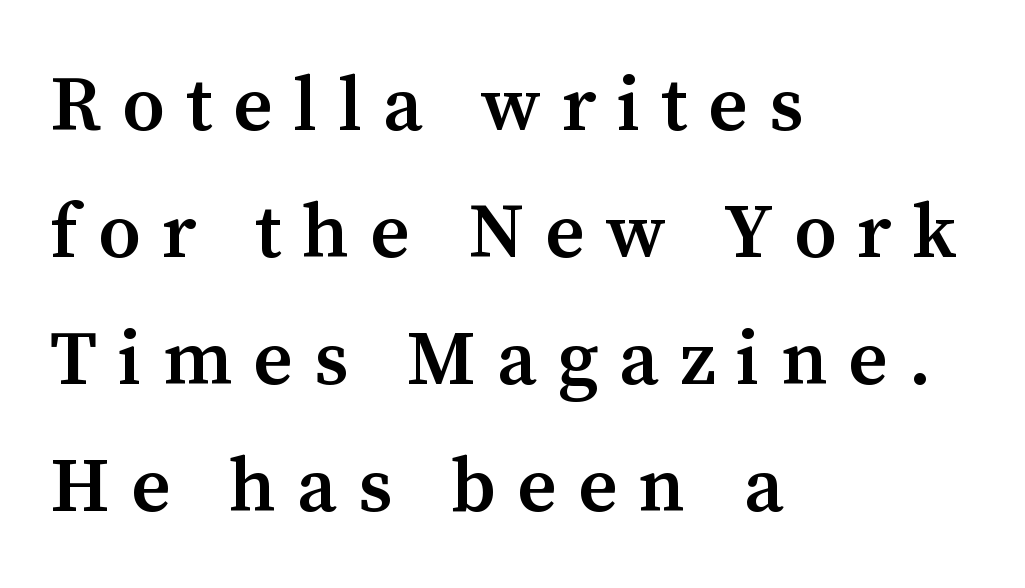
The image shows 77 px semibold serif type, upright; set left-aligned, normal line spacing (1.65x), unusually wide letter spacing (+0.27 em), not underlined; medium stroke contrast and a medium x-height.
